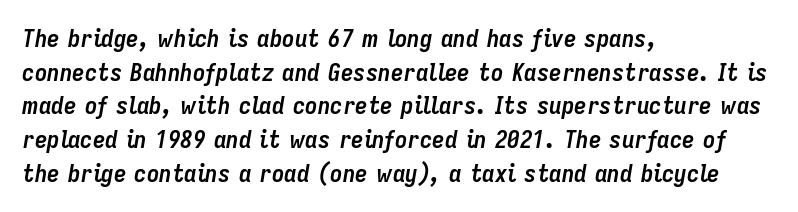
Q: Is the text bold? A: Yes.
Q: Is the text italic (slanted)? A: Yes, it leans right by about 9 degrees.
Q: Is the text underlined? A: No.
Q: How is the paragraph aligned? A: Left-aligned.
Q: Is the spacing between letters normal or unusually wide? A: Normal.
Q: Is the spacing between lines tight, normal or loose? A: Normal.
